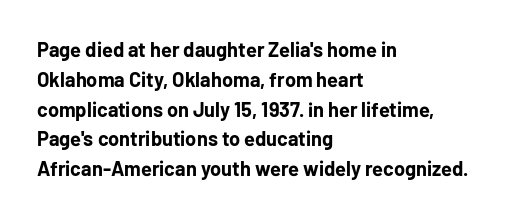
Q: Is the text bold? A: Yes.
Q: Is the text italic (slanted)? A: No, it is upright.
Q: Is the text underlined? A: No.
Q: How is the paragraph aligned? A: Left-aligned.
Q: Is the spacing between letters normal or unusually wide? A: Normal.
Q: Is the spacing between lines tight, normal or loose? A: Normal.
